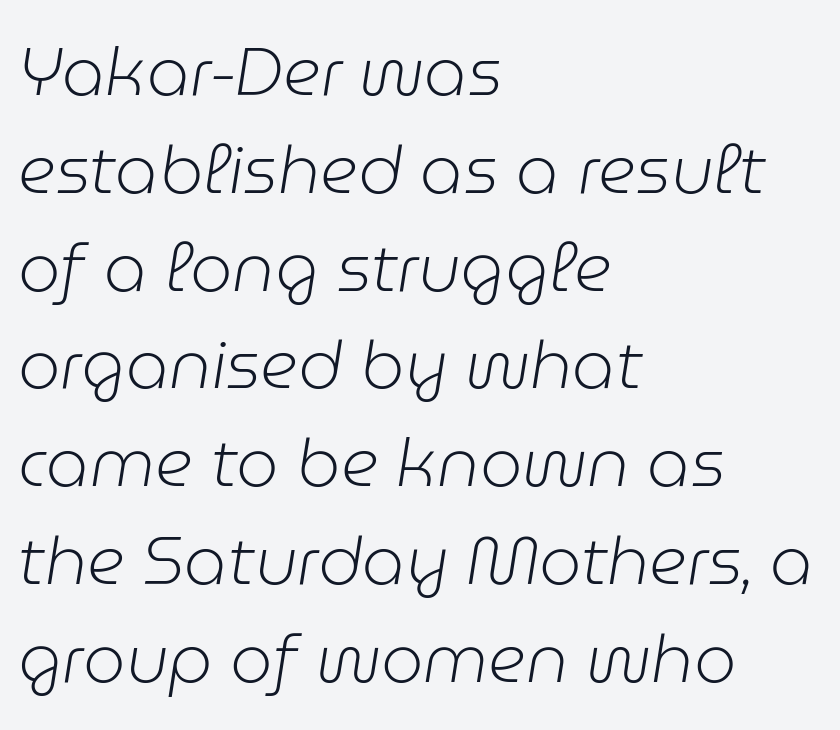
{"italic": "yes", "lean": "right", "slant_degrees": 9, "bold": "no", "weight": "light", "width": "normal", "stroke_contrast": "low", "x_height": "medium", "monospaced": "no", "underline": "no", "align": "left", "line_spacing": "normal", "line_spacing_ratio": 1.46, "letter_spacing": "normal", "letter_spacing_em": 0.0, "glyph_px": 67}
